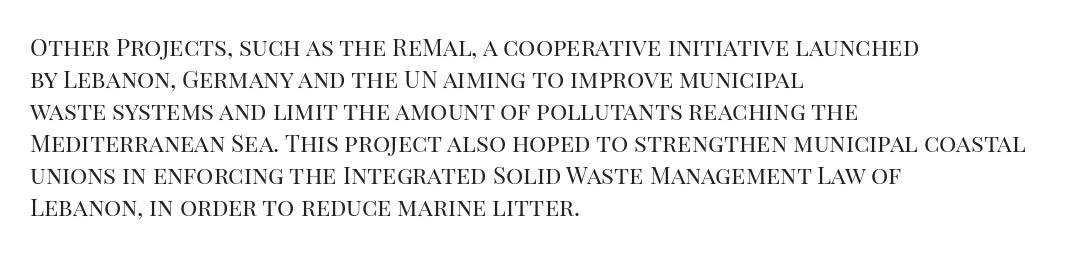
Q: Is the text bold? A: No.
Q: Is the text italic (slanted)? A: No, it is upright.
Q: Is the text underlined? A: No.
Q: How is the paragraph aligned? A: Left-aligned.
Q: Is the spacing between letters normal or unusually wide? A: Normal.
Q: Is the spacing between lines tight, normal or loose? A: Normal.
